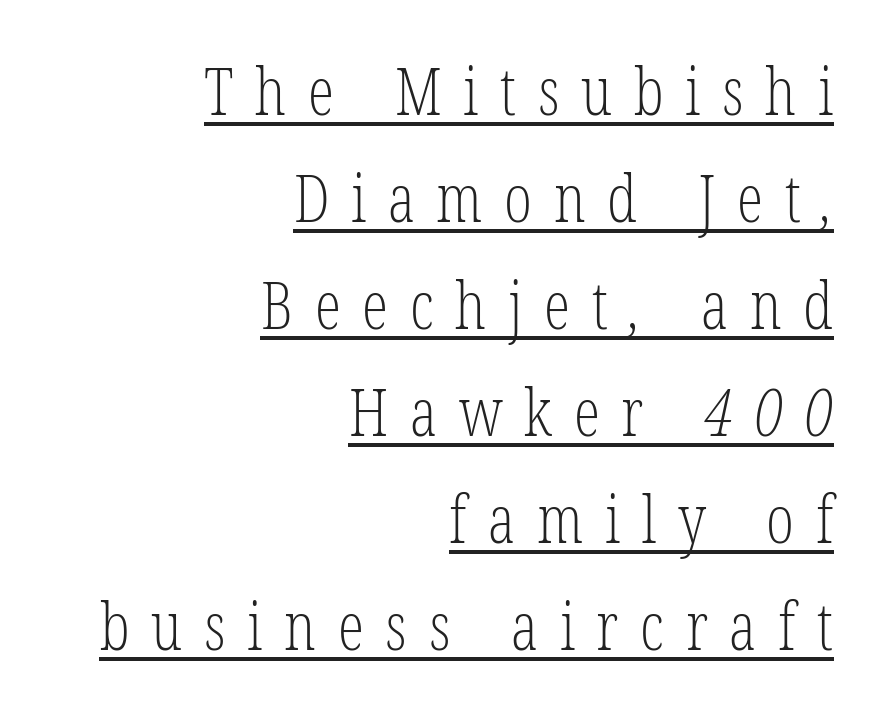
Q: Is the text bold? A: No.
Q: Is the typeface a serif or a sans-serif typeface? A: Serif.
Q: Is the text underlined? A: Yes.
Q: How is the paragraph aligned? A: Right-aligned.
Q: Is the spacing between letters normal or unusually wide? A: Unusually wide.
Q: Is the spacing between lines tight, normal or loose? A: Normal.
Q: Width (condensed, normal, or wide)? A: Condensed.
Q: Stroke contrast? A: Low.
Q: x-height? A: Medium.
Q: Monospaced? A: No.
